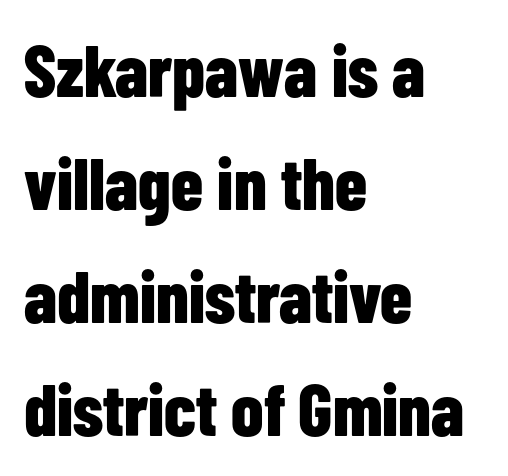
{"serif": "no", "italic": "no", "bold": "yes", "weight": "bold", "width": "condensed", "stroke_contrast": "low", "x_height": "medium", "monospaced": "no", "underline": "no", "align": "left", "line_spacing": "normal", "line_spacing_ratio": 1.55, "letter_spacing": "normal", "letter_spacing_em": 0.0, "glyph_px": 73}
